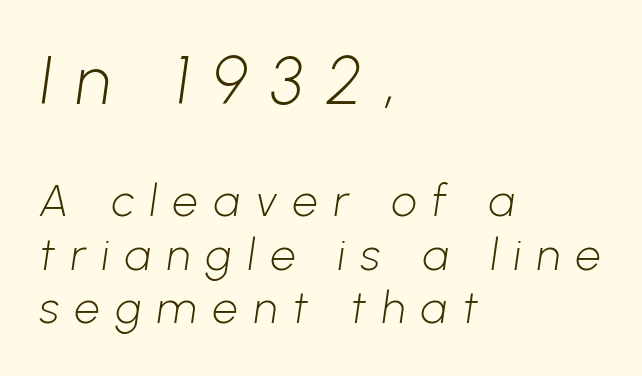
{"serif": "no", "bold": "no", "weight": "light", "width": "normal", "stroke_contrast": "low", "x_height": "medium", "monospaced": "no", "underline": "no", "align": "left", "line_spacing_ratio": 1.19, "letter_spacing": "wide", "letter_spacing_em": 0.35, "larger_block": "first", "size_ratio": 1.49, "glyph_px": 67}
